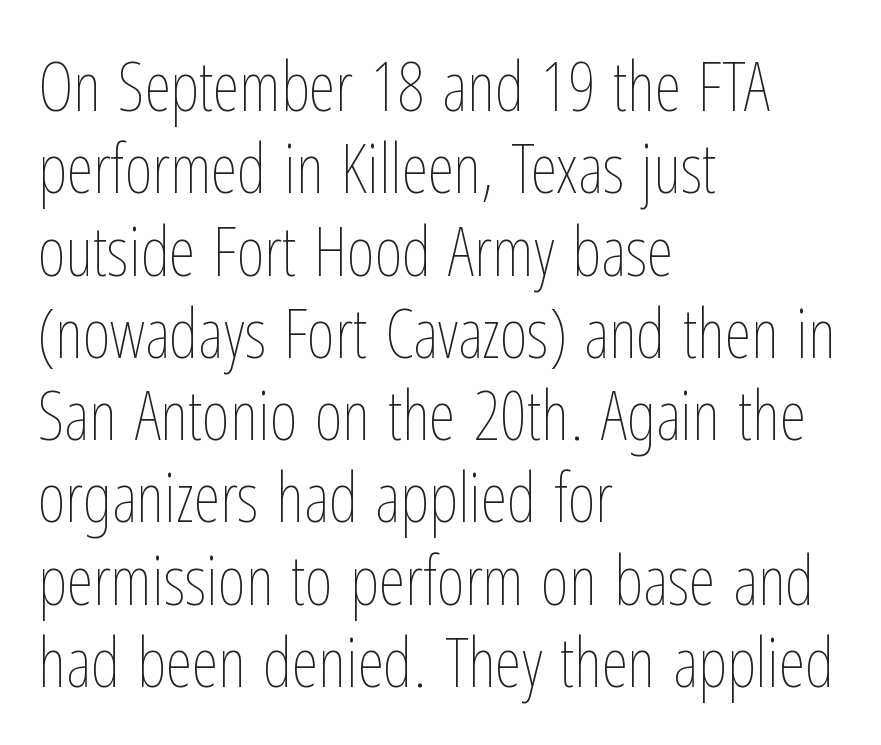
The tracking reads as untouched default to a designer's eye. The space beneath each line is pristine and unruled. Horizontal alignment here is leftward, the default for most running prose. Do the letters lean? They stand straight. The letters advance in unequal steps, a hallmark of proportional type. Vertical stems look standard width or narrower in stroke.
